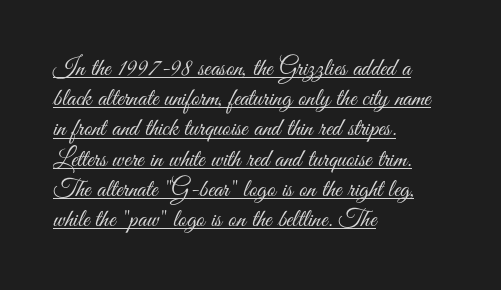
Q: Is the text bold? A: No.
Q: Is the text italic (slanted)? A: Yes.
Q: Is the text underlined? A: Yes.
Q: How is the paragraph aligned? A: Left-aligned.
Q: Is the spacing between letters normal or unusually wide? A: Normal.
